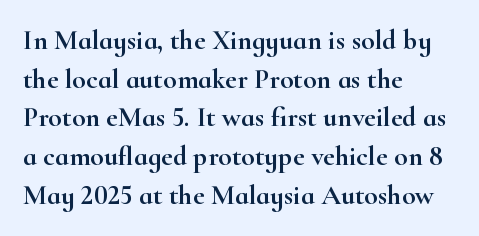
Q: Is the text italic (slanted)? A: No, it is upright.
Q: Is the typeface a serif or a sans-serif typeface? A: Serif.
Q: Is the text underlined? A: No.
Q: How is the paragraph aligned? A: Left-aligned.
Q: Is the spacing between letters normal or unusually wide? A: Normal.
Q: Is the spacing between lines tight, normal or loose? A: Normal.
Q: Width (condensed, normal, or wide)? A: Wide.
Q: Stroke contrast? A: High.
Q: x-height? A: Small.
Q: Monospaced? A: No.
